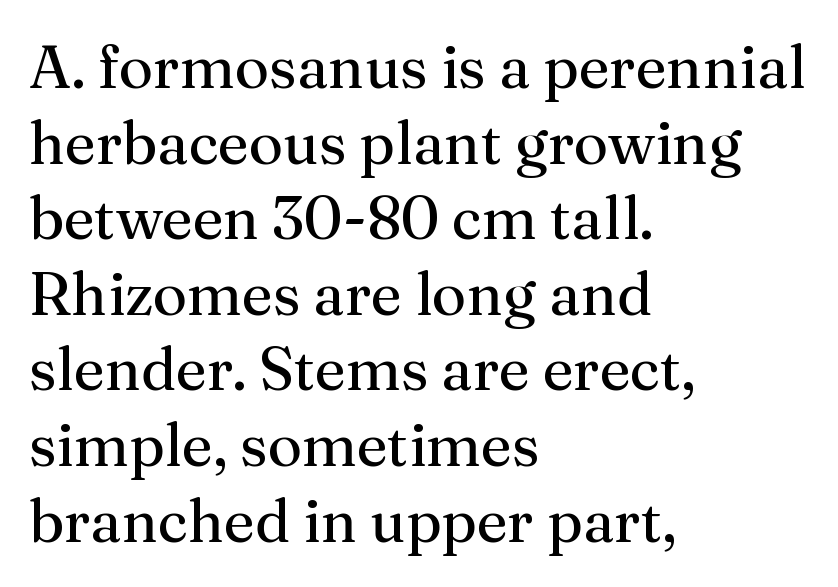
The image shows 60 px regular-weight serif type, upright; set left-aligned, normal line spacing (1.26x), normal letter spacing, not underlined; medium stroke contrast and a medium x-height.
